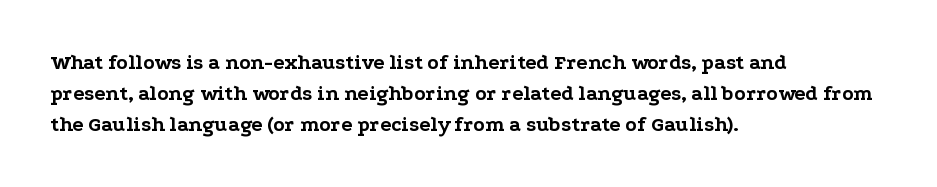
The image shows 21 px bold type, upright; set left-aligned, normal line spacing (1.47x), normal letter spacing, not underlined.
